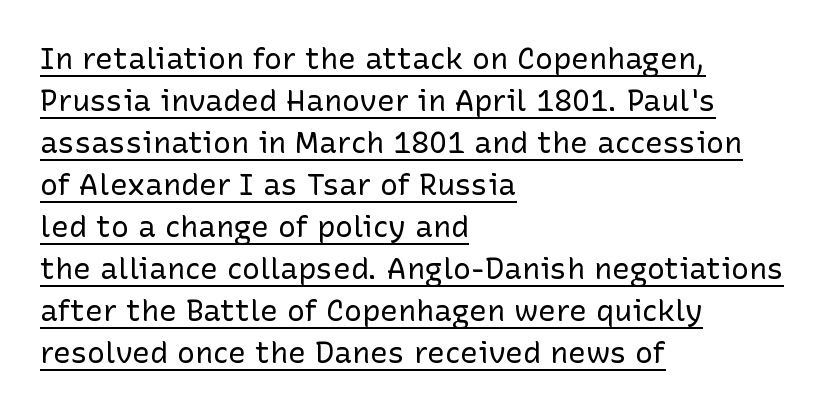
A normal amount of white space separates one row of letters from the next. In terms of posture, this sample is upright. Think of a printed novel: that variable character pitch is what you see here. Students, note that the glyphs here touch the page at normal intervals.
